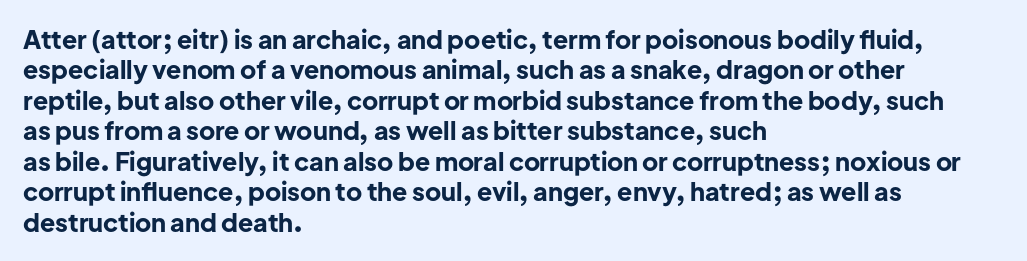
The image shows 25 px bold type, upright; set left-aligned, line spacing 1.22x, normal letter spacing, not underlined.
